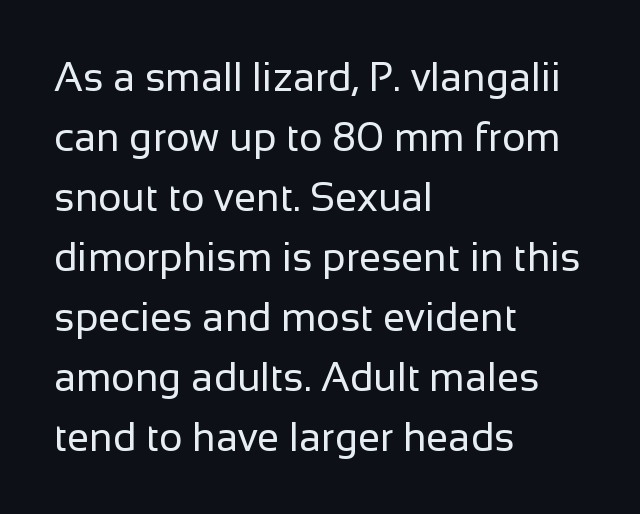
Q: Is the text bold? A: No.
Q: Is the text italic (slanted)? A: No, it is upright.
Q: Is the typeface a serif or a sans-serif typeface? A: Sans-serif.
Q: Is the text underlined? A: No.
Q: How is the paragraph aligned? A: Left-aligned.
Q: Is the spacing between letters normal or unusually wide? A: Normal.
Q: Is the spacing between lines tight, normal or loose? A: Normal.
Q: Width (condensed, normal, or wide)? A: Normal.
Q: Stroke contrast? A: Low.
Q: x-height? A: Medium.
Q: Monospaced? A: No.
